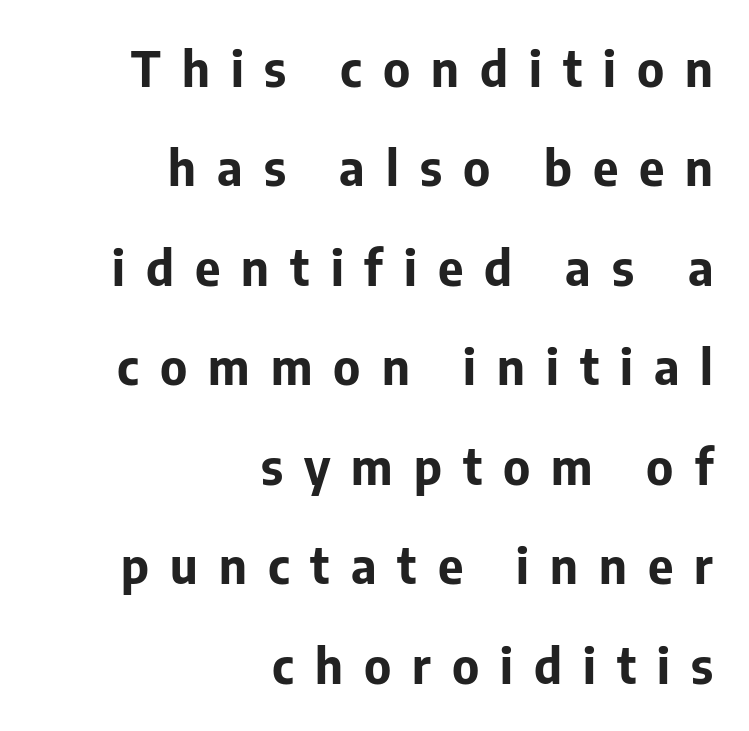
{"serif": "no", "italic": "no", "bold": "yes", "weight": "bold", "width": "normal", "stroke_contrast": "low", "x_height": "medium", "monospaced": "no", "underline": "no", "align": "right", "line_spacing": "loose", "line_spacing_ratio": 2.03, "letter_spacing": "wide", "letter_spacing_em": 0.43, "glyph_px": 49}
